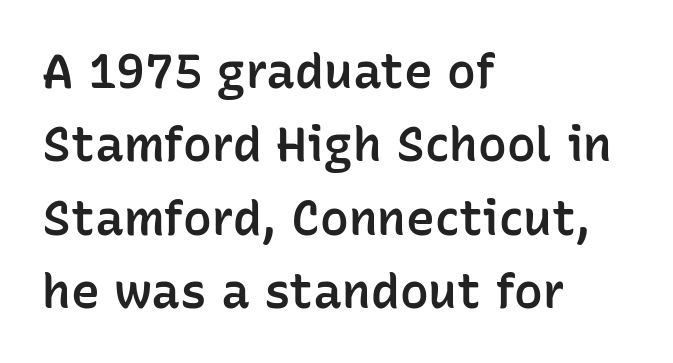
Honestly, the letter spacing is just normal — you wouldn't notice it. These lines are rendered in a variable-pitch font. The vertical gap from one line to the next is medium. You can tell from the bare stems that sans-serif type was used. The face used here is a semibold: visibly heavier than regular, lighter than bold. Every stem runs plumb, perpendicular to the baseline.
